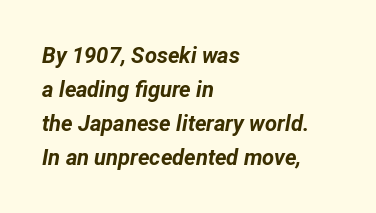
Underlining? Definitely not there. Reading down the column, the eye jumps a familiar distance to each next line. Heavy, bold letterforms. Nothing unusual about the tracking: characters are spaced as the font intends. Posture: slanted. Horizontal alignment here is leftward, the default for most running prose.
